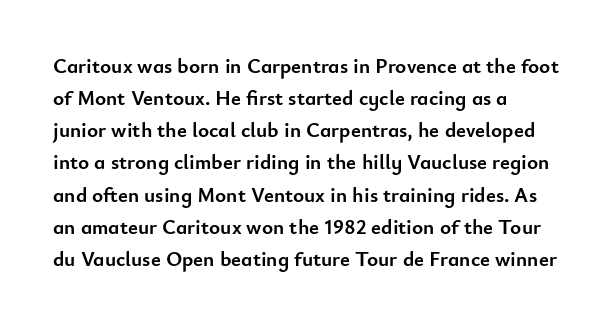
Tracking value appears to be zero — textbook default spacing. Is the type bold? Yes — the strokes are clearly thick and heavy. The block of text has a typical density, with ordinary space between rows. The rag falls on the right side of this text block. Words float on clear page, feet unadorned.
